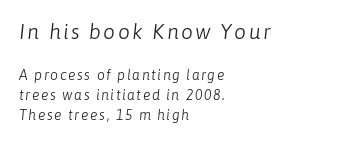
Q: Is the text bold? A: No.
Q: Is the text italic (slanted)? A: Yes, it leans right by about 6 degrees.
Q: Is the text underlined? A: No.
Q: How is the paragraph aligned? A: Left-aligned.
Q: Is the spacing between lines tight, normal or loose? A: Normal.
Q: Which block of text is set in a larger size, the first (top) or the second (bottom)? A: The first (top) one.
